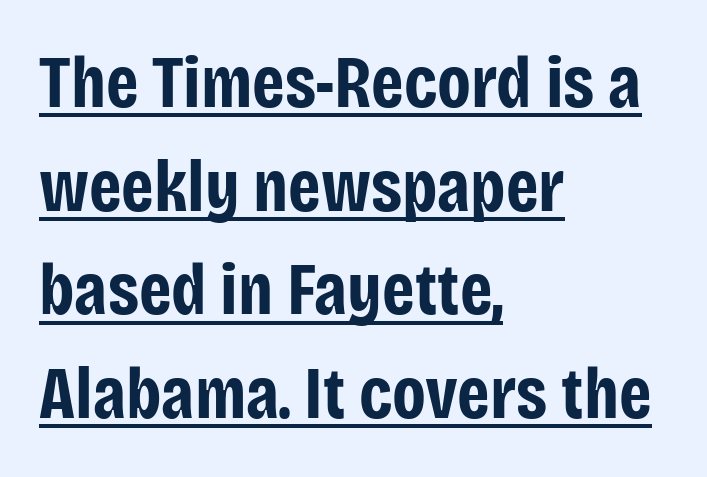
You'd pick this weight for a headline — it's a proper bold. Students, observe the line beneath the letters — that is underlining. The passage shown stacks its lines at a standard gap. Nothing sits at the stroke ends, so this counts as sans-serif. A typesetter would call this proportional, since set widths differ per character. This is roman type, the default non-slanted kind.
